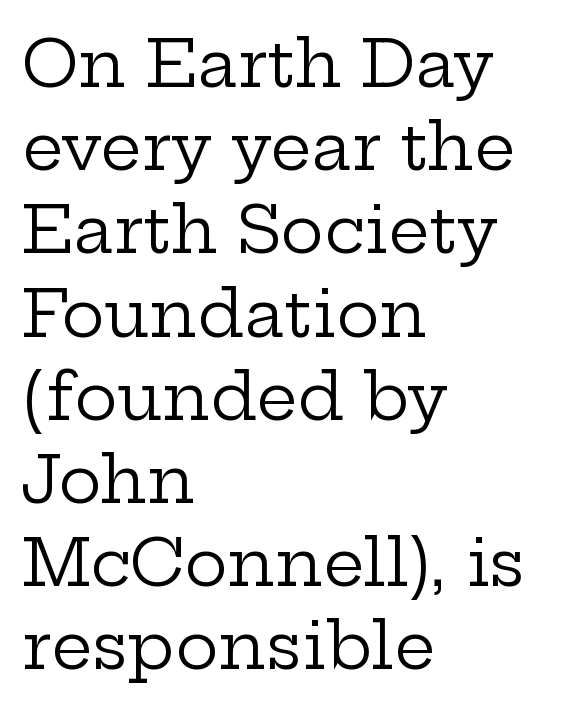
Think of a printed novel: that variable character pitch is what you see here. Glyph-to-glyph distance matches everyday printed text. No chunkiness to these letters — they're not bold. The specimen reads as upright at a glance.
